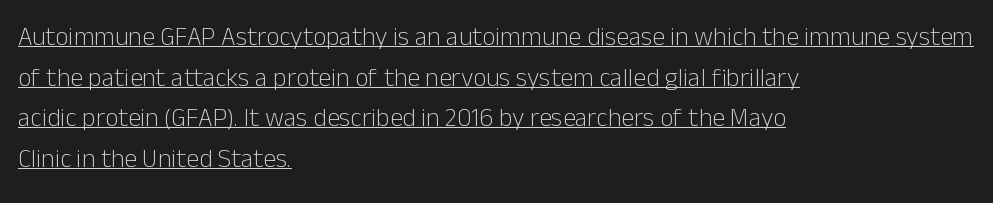
The image shows 26 px text type, upright; set left-aligned, normal line spacing (1.56x), normal letter spacing, underlined.
